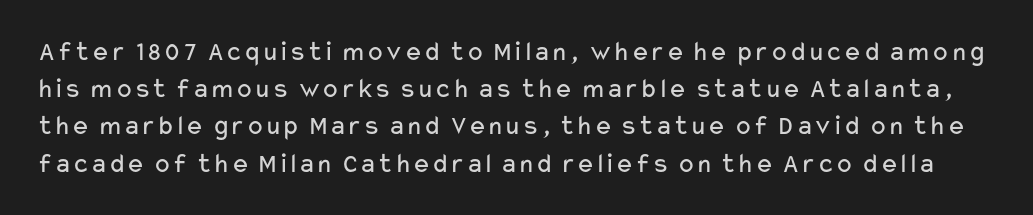
{"serif": "no", "italic": "no", "bold": "no", "weight": "regular", "width": "wide", "stroke_contrast": "low", "x_height": "medium", "monospaced": "no", "underline": "no", "line_spacing": "normal", "line_spacing_ratio": 1.33, "letter_spacing": "normal", "letter_spacing_em": 0.0, "glyph_px": 28}
